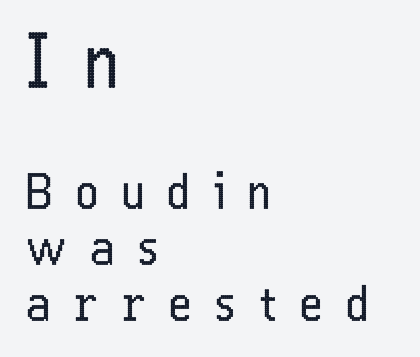
Casual observation: everything's shoved over to the left. A bare baseline throughout the passage. Stroke terminals: plain, sans-serif. These lines have a slow, spaced-out rhythm from letter to letter. Designer's note — italics off, roman on. Whoever set this made the first block the dominant, larger element.
